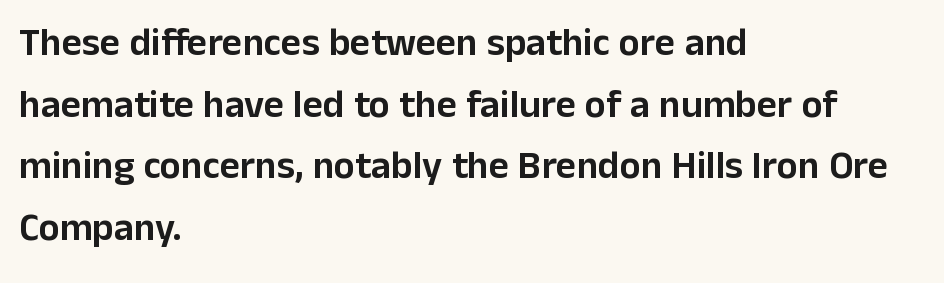
The image shows 39 px sans-serif type, upright; set left-aligned, normal line spacing (1.58x), normal letter spacing, not underlined; low stroke contrast and a medium x-height.
